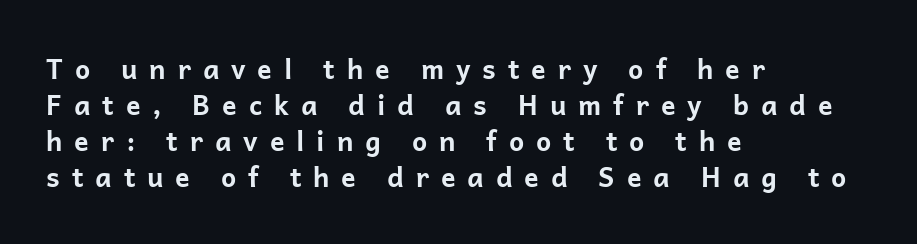
The image shows 27 px bold type, upright; set left-aligned, normal line spacing (1.33x), unusually wide letter spacing (+0.44 em), not underlined.
